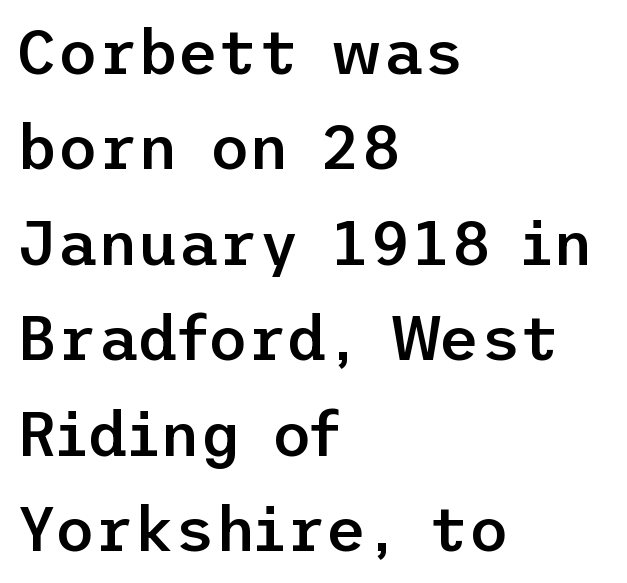
{"serif": "no", "italic": "no", "bold": "semi", "weight": "semibold", "width": "normal", "stroke_contrast": "low", "x_height": "medium", "underline": "no", "align": "left", "line_spacing": "normal", "line_spacing_ratio": 1.54, "letter_spacing": "normal", "letter_spacing_em": 0.0, "glyph_px": 62}
